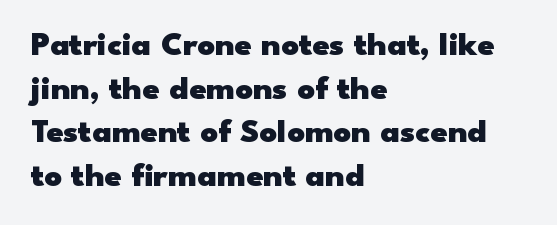
The block of text has a typical density, with ordinary space between rows. A typesetter would call this proportional, since set widths differ per character. The line texture is even and compact thanks to regular tracking. In CSS terms this would be text-align: left. The characters look thick and weighty, a clear bold. The gap between lines stays unmarked.
